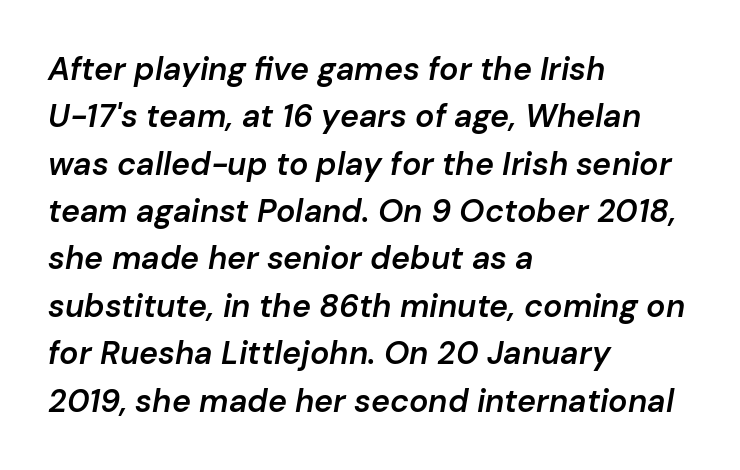
{"italic": "yes", "lean": "right", "slant_degrees": 10, "bold": "semi", "weight": "semibold", "width": "normal", "stroke_contrast": "low", "x_height": "medium", "monospaced": "no", "underline": "no", "align": "left", "line_spacing": "normal", "line_spacing_ratio": 1.48, "letter_spacing": "normal", "letter_spacing_em": 0.0, "glyph_px": 32}
